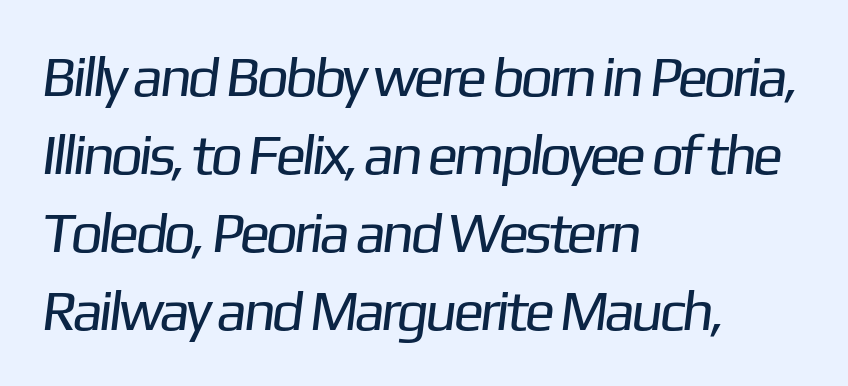
{"serif": "no", "bold": "no", "weight": "regular", "width": "normal", "stroke_contrast": "low", "x_height": "medium", "monospaced": "no", "underline": "no", "align": "left", "line_spacing": "normal", "line_spacing_ratio": 1.37, "letter_spacing": "normal", "letter_spacing_em": 0.0, "glyph_px": 57}
